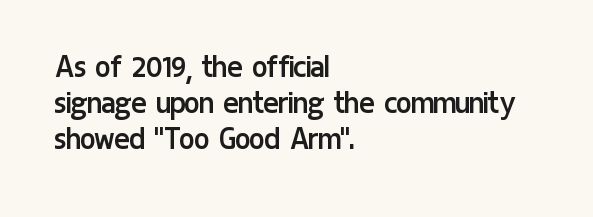
The image shows 36 px regular-weight, condensed sans-serif type, upright; set left-aligned, tight line spacing (1.0x), normal letter spacing, not underlined; low stroke contrast and a medium x-height.
